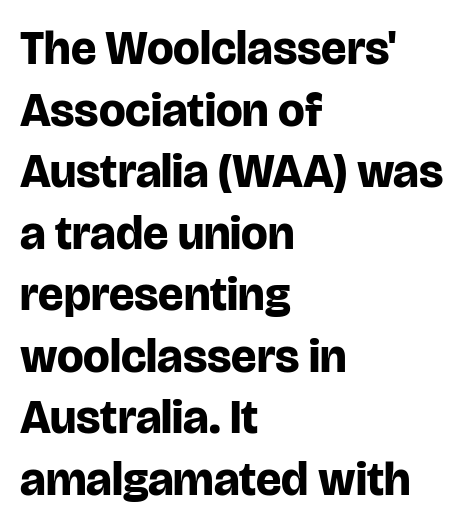
Tracking here is standard; glyphs follow each other at the usual distance. Clear beneath every line of the passage. This is roman type, the default non-slanted kind. Typeset ragged right — the left edge is the straight one. You could not count columns in this text — the font is proportionally spaced.
